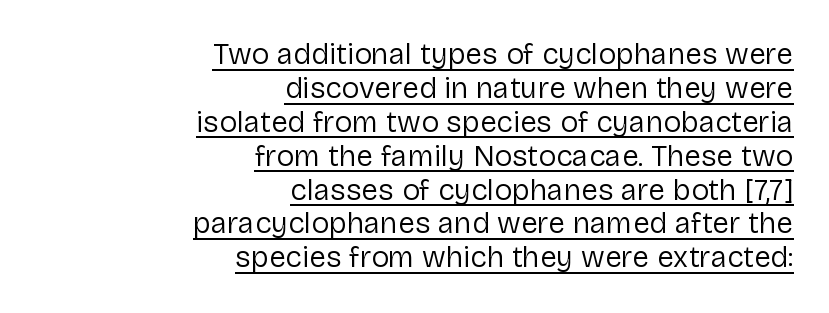
{"serif": "no", "italic": "no", "bold": "no", "weight": "regular", "width": "normal", "stroke_contrast": "low", "x_height": "medium", "monospaced": "no", "underline": "yes", "align": "right", "line_spacing": "tight", "line_spacing_ratio": 1.13, "letter_spacing": "normal", "letter_spacing_em": 0.0, "glyph_px": 30}
